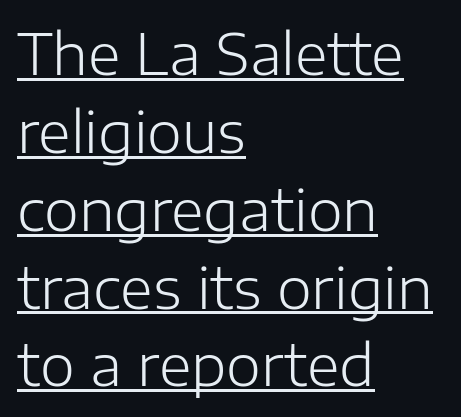
The typesetter chose a ragged-right arrangement here. What decoration does the sample have? An underline. This is roman type, the default non-slanted kind. Proportional: the letters do not fall into vertical columns. The strokes carry an ordinary text weight at most.
